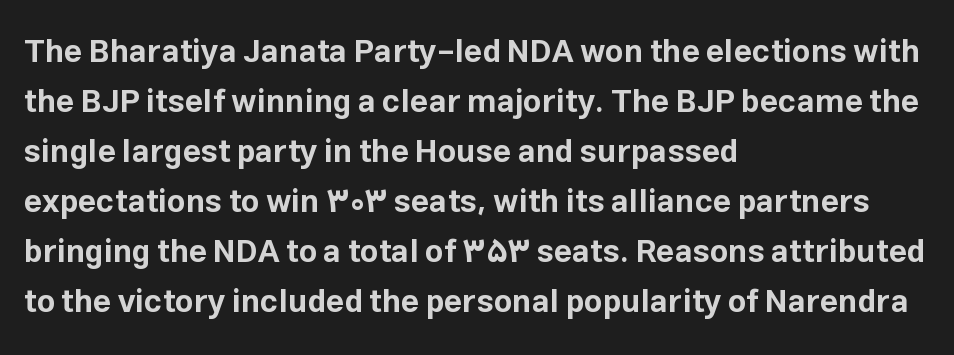
Is this a fixed-width face? No — the glyphs have proportional, varying widths. The line-height multiplier appears to be the usual default. The rendering shows plain stroke endings on the letterforms — a sans-serif design. Emphasis by weight is at full strength: bold.
